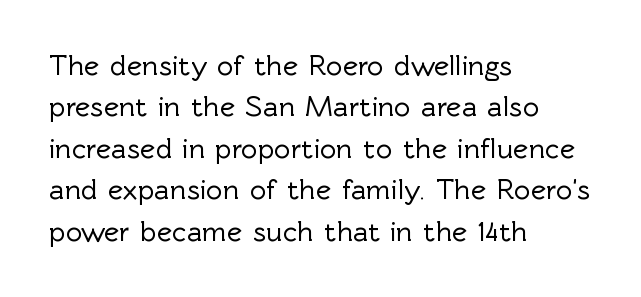
{"serif": "no", "italic": "no", "width": "normal", "x_height": "medium", "monospaced": "no", "underline": "no", "align": "left", "line_spacing": "normal", "line_spacing_ratio": 1.43, "letter_spacing": "normal", "letter_spacing_em": 0.0, "glyph_px": 29}
